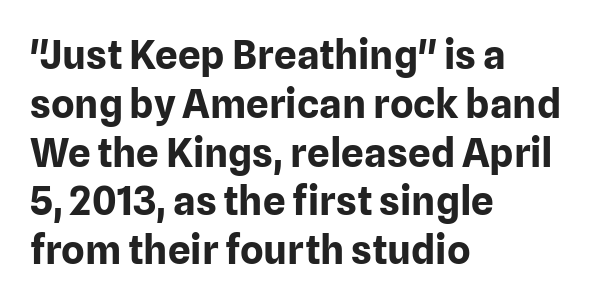
I'd call this a sans setting — the letters go barefoot. No italicization has been applied; the sample stays upright. A typesetter would call this proportional, since set widths differ per character. These lines stack with their left ends in a neat column. On the weight axis this lands at bold, roughly 700. Bare-footed words on every line.
